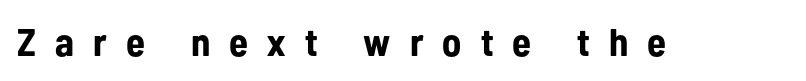
Emphasis by weight is at full strength: bold. The rendering inserts visible extra space after every character. The typography opts for an upright posture over an oblique one. The letters carry no serifs — their stems end cleanly without finishing strokes. Unmarked baselines from the first word to the last.
